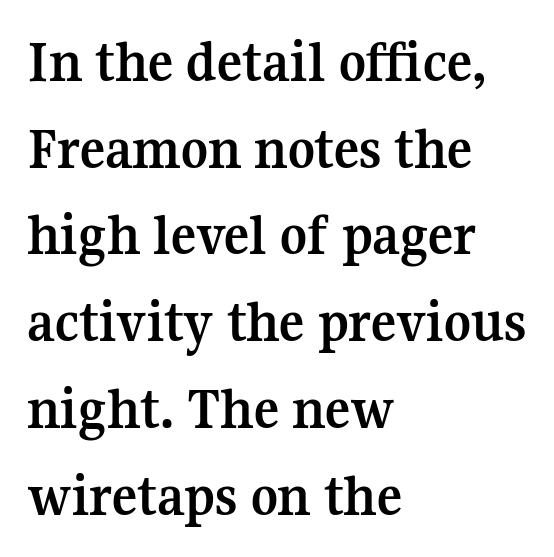
Q: Is the text bold? A: Yes.
Q: Is the text italic (slanted)? A: No, it is upright.
Q: Is the typeface a serif or a sans-serif typeface? A: Serif.
Q: Is the text underlined? A: No.
Q: How is the paragraph aligned? A: Left-aligned.
Q: Is the spacing between letters normal or unusually wide? A: Normal.
Q: Is the spacing between lines tight, normal or loose? A: Normal.
Q: Width (condensed, normal, or wide)? A: Normal.
Q: Stroke contrast? A: Medium.
Q: x-height? A: Medium.
Q: Monospaced? A: No.
